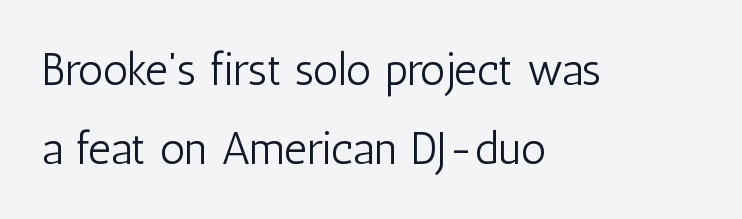
The image shows 45 px light, condensed sans-serif type, upright; set left-aligned, line spacing 1.76x, normal letter spacing, not underlined; low stroke contrast and a medium x-height.
